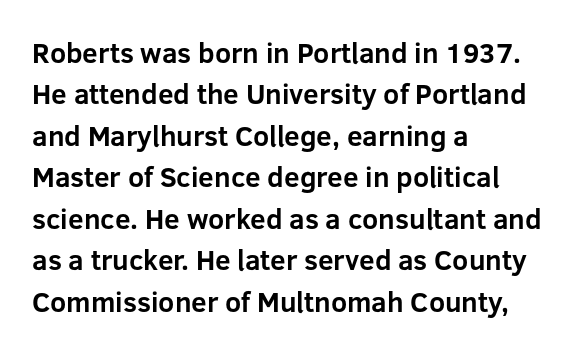
Q: Is the text bold? A: Yes.
Q: Is the text italic (slanted)? A: No, it is upright.
Q: Is the typeface a serif or a sans-serif typeface? A: Sans-serif.
Q: Is the text underlined? A: No.
Q: How is the paragraph aligned? A: Left-aligned.
Q: Is the spacing between letters normal or unusually wide? A: Normal.
Q: Is the spacing between lines tight, normal or loose? A: Normal.
Q: Width (condensed, normal, or wide)? A: Normal.
Q: Stroke contrast? A: Low.
Q: x-height? A: Medium.
Q: Monospaced? A: No.
